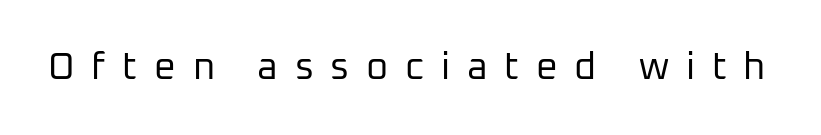
Descenders hang freely into open space. The passage shown has open, widely tracked lettering throughout. This sample has the flowing, uneven cadence of proportional lettering. Nothing sits at the stroke ends, so this counts as sans-serif.
